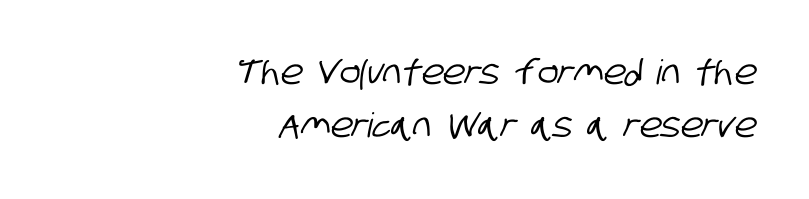
Q: Is the typeface a serif or a sans-serif typeface? A: Sans-serif.
Q: Is the text underlined? A: No.
Q: How is the paragraph aligned? A: Right-aligned.
Q: Is the spacing between letters normal or unusually wide? A: Normal.
Q: Is the spacing between lines tight, normal or loose? A: Normal.
Q: Width (condensed, normal, or wide)? A: Condensed.
Q: Stroke contrast? A: Low.
Q: x-height? A: Large.
Q: Monospaced? A: No.
